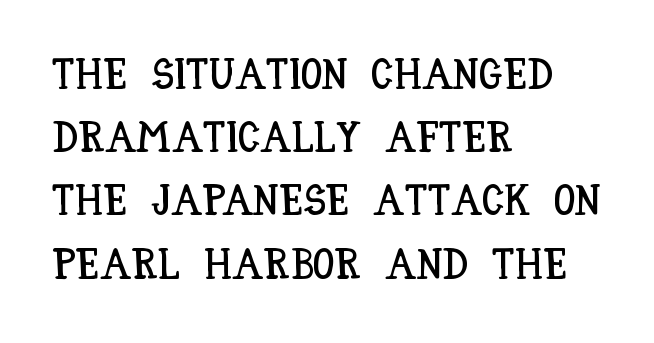
{"italic": "no", "width": "condensed", "stroke_contrast": "low", "x_height": "large", "monospaced": "no", "underline": "no", "align": "left", "line_spacing": "normal", "line_spacing_ratio": 1.47, "letter_spacing": "normal", "letter_spacing_em": 0.0, "glyph_px": 43}
